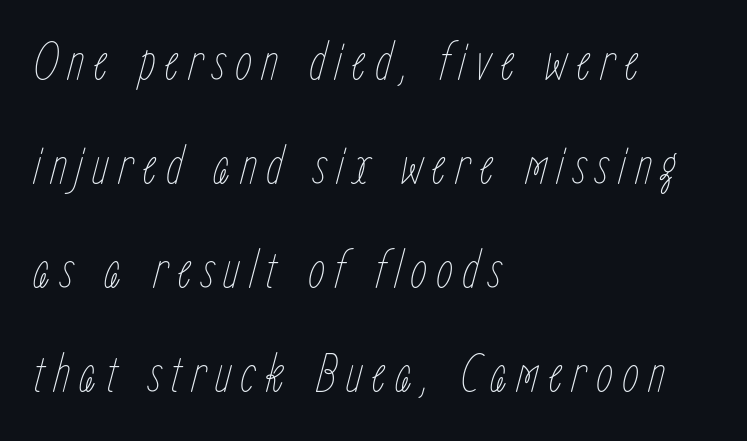
{"italic": "yes", "lean": "right", "slant_degrees": 15, "bold": "no", "weight": "thin", "width": "condensed", "stroke_contrast": "low", "x_height": "medium", "monospaced": "no", "underline": "no", "align": "left", "line_spacing_ratio": 1.89, "glyph_px": 55}
